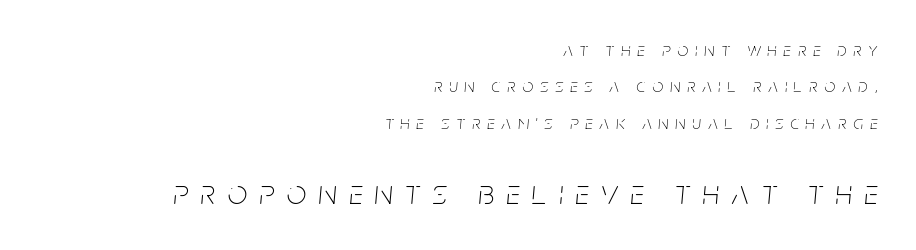
The image shows 34 px thin, condensed type, italic (leaning right); set right-aligned, loose line spacing (1.91x), unusually wide letter spacing (+0.37 em), not underlined; the second (bottom) block is 1.79x larger; low stroke contrast and a large x-height.
